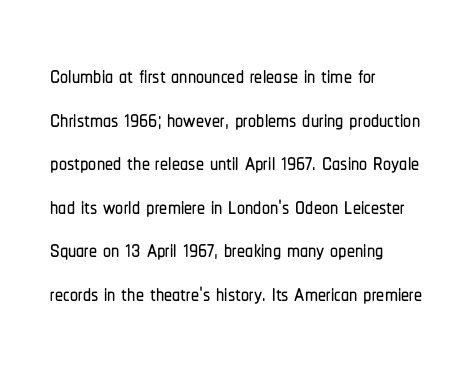
Q: Is the text italic (slanted)? A: No, it is upright.
Q: Is the typeface a serif or a sans-serif typeface? A: Sans-serif.
Q: Is the text underlined? A: No.
Q: How is the paragraph aligned? A: Left-aligned.
Q: Is the spacing between letters normal or unusually wide? A: Normal.
Q: Is the spacing between lines tight, normal or loose? A: Normal.
Q: Width (condensed, normal, or wide)? A: Condensed.
Q: Stroke contrast? A: Low.
Q: x-height? A: Medium.
Q: Monospaced? A: No.
